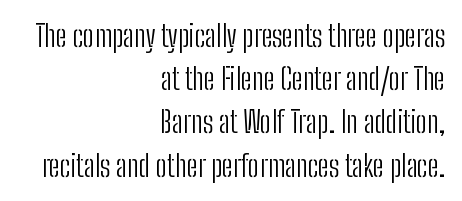
{"serif": "no", "italic": "no", "bold": "no", "weight": "light", "width": "condensed", "stroke_contrast": "low", "x_height": "medium", "monospaced": "no", "underline": "no", "align": "right", "line_spacing": "normal", "line_spacing_ratio": 1.44, "letter_spacing": "normal", "letter_spacing_em": 0.0, "glyph_px": 30}
